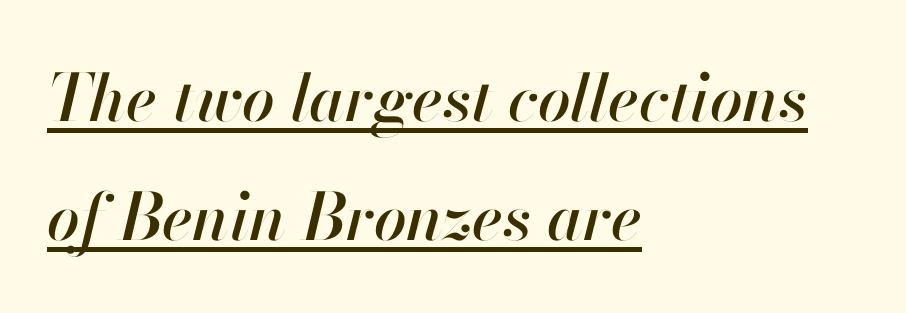
The face used here is proportionally spaced, like ordinary book or web type. All the whitespace from short lines collects on the right. Characters are canted at an angle relative to the baseline's perpendicular. Default kerning and tracking; the words read as compact shapes. The rendering uses the underline text-decoration.
